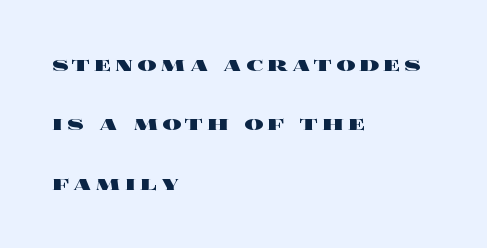
What's the leading like? Stretched, with rows far apart. Bare-footed words on every line. In terms of posture, this sample is upright. I'd describe the lettering as bold — thick and assertive.
